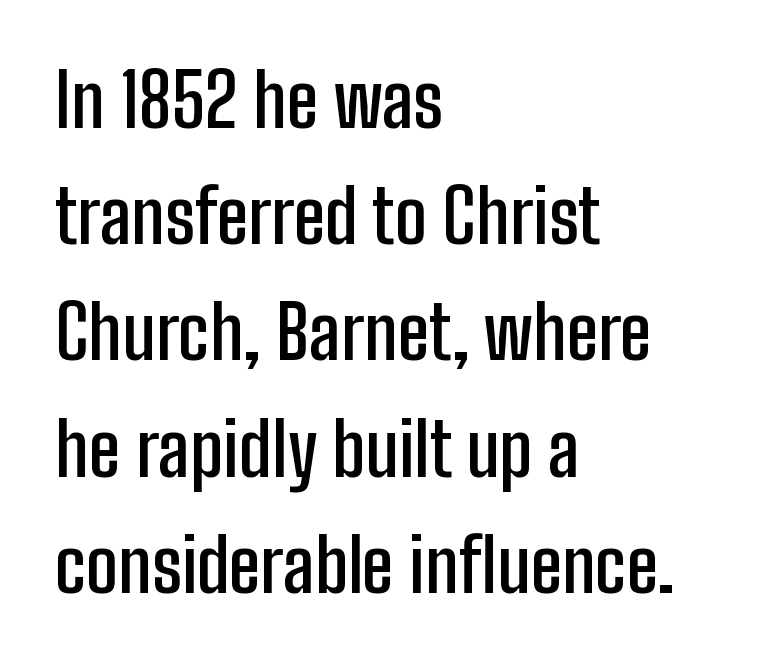
{"serif": "no", "italic": "no", "bold": "semi", "weight": "semibold", "width": "condensed", "stroke_contrast": "low", "x_height": "medium", "monospaced": "no", "underline": "no", "align": "left", "line_spacing": "normal", "line_spacing_ratio": 1.57, "letter_spacing": "normal", "letter_spacing_em": 0.0, "glyph_px": 74}
